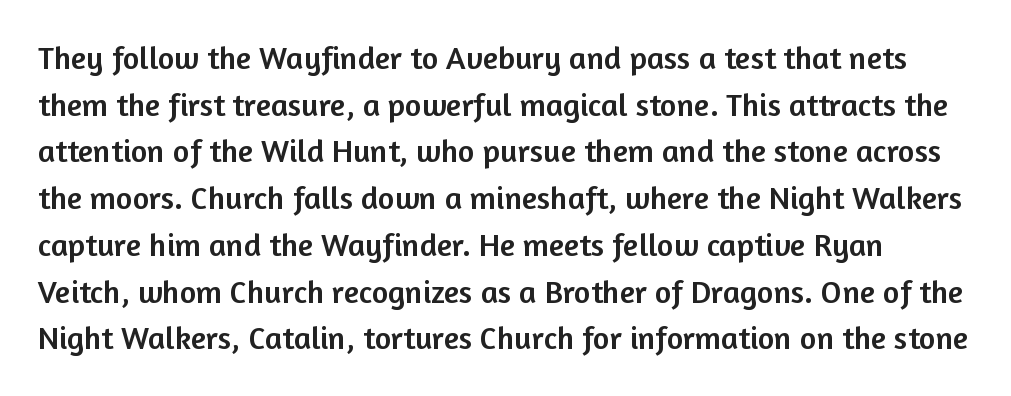
{"serif": "no", "italic": "no", "width": "normal", "stroke_contrast": "low", "x_height": "medium", "monospaced": "no", "underline": "no", "line_spacing": "normal", "line_spacing_ratio": 1.46, "letter_spacing": "normal", "letter_spacing_em": 0.0, "glyph_px": 32}
